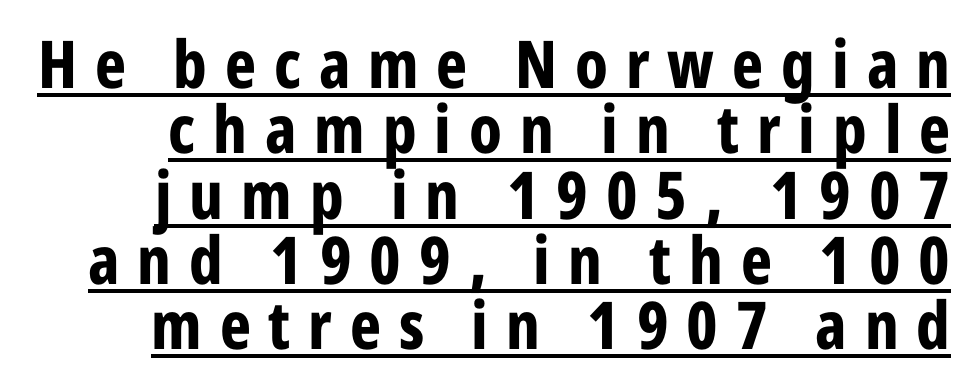
Q: Is the text bold? A: Yes.
Q: Is the text italic (slanted)? A: No, it is upright.
Q: Is the typeface a serif or a sans-serif typeface? A: Sans-serif.
Q: Is the text underlined? A: Yes.
Q: Is the spacing between letters normal or unusually wide? A: Unusually wide.
Q: Is the spacing between lines tight, normal or loose? A: Tight.
Q: Width (condensed, normal, or wide)? A: Condensed.
Q: Stroke contrast? A: Low.
Q: x-height? A: Medium.
Q: Monospaced? A: No.
